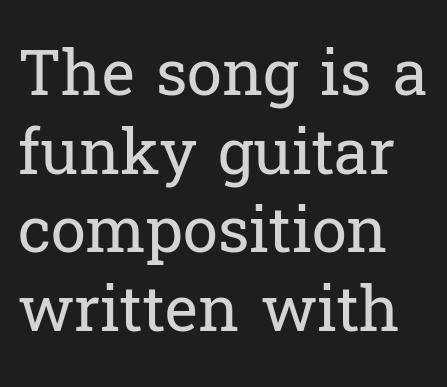
The image shows 63 px regular-weight serif type, upright; set left-aligned, normal line spacing (1.25x), normal letter spacing, not underlined; low stroke contrast and a medium x-height.
